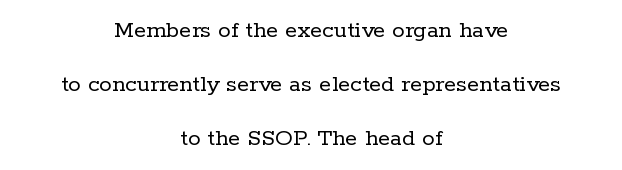
The image shows 25 px text type, upright; set centered, loose line spacing (2.17x), normal letter spacing, not underlined.
